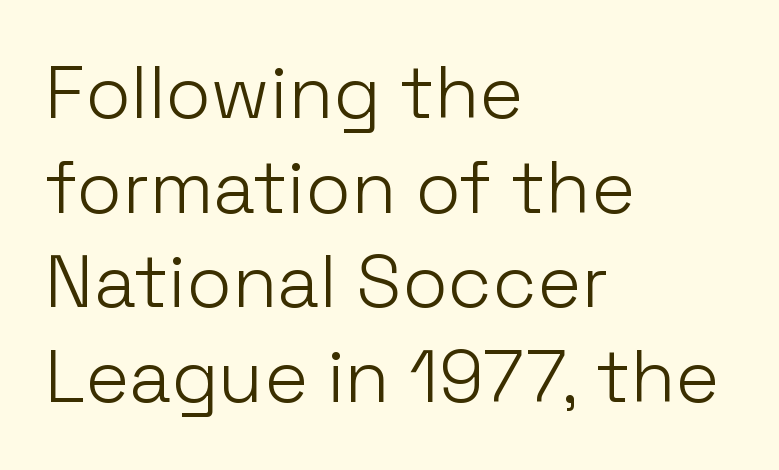
The image shows 74 px light sans-serif type, upright; set left-aligned, normal line spacing (1.28x), normal letter spacing, not underlined; low stroke contrast and a medium x-height.
